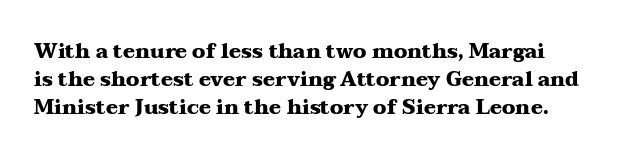
{"italic": "no", "bold": "yes", "underline": "no", "line_spacing": "normal", "line_spacing_ratio": 1.4, "letter_spacing": "normal", "letter_spacing_em": 0.0, "glyph_px": 20}
